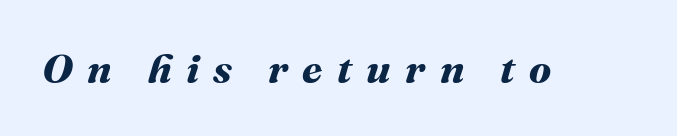
The image shows 41 px bold type; set unusually wide letter spacing (+0.35 em), not underlined; medium stroke contrast and a medium x-height.
